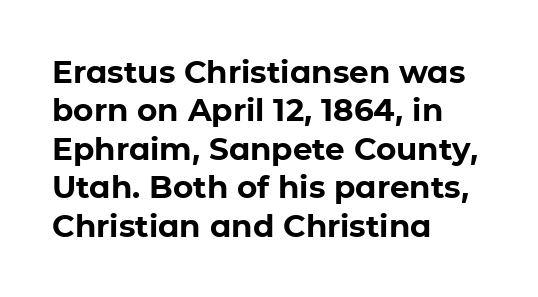
The image shows 31 px bold sans-serif type, upright; set left-aligned, line spacing 1.24x, normal letter spacing, not underlined; low stroke contrast and a medium x-height.
